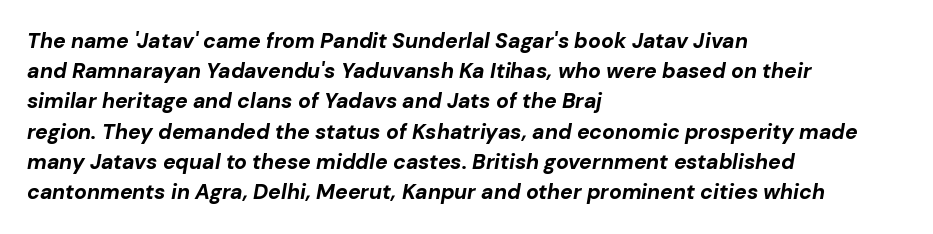
The image shows 21 px bold type, italic (leaning right); set left-aligned, normal line spacing (1.44x), normal letter spacing, not underlined.
